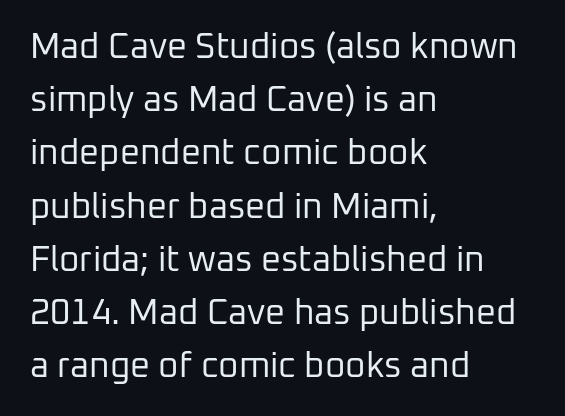
{"serif": "no", "italic": "no", "bold": "no", "weight": "regular", "width": "normal", "stroke_contrast": "low", "x_height": "medium", "monospaced": "no", "underline": "no", "align": "left", "line_spacing": "normal", "line_spacing_ratio": 1.52, "letter_spacing": "normal", "letter_spacing_em": 0.0, "glyph_px": 35}
